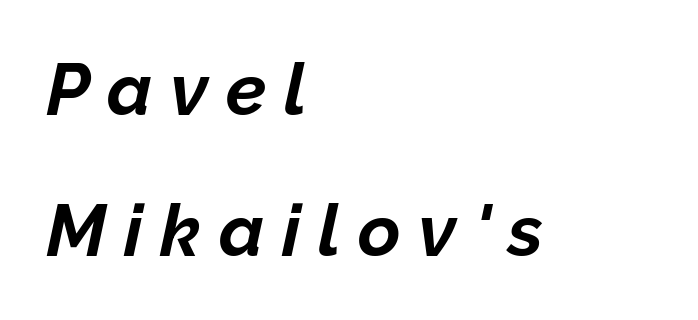
Q: Is the text bold? A: Yes.
Q: Is the text italic (slanted)? A: Yes, it leans right by about 12 degrees.
Q: Is the text underlined? A: No.
Q: How is the paragraph aligned? A: Left-aligned.
Q: Is the spacing between letters normal or unusually wide? A: Unusually wide.
Q: Is the spacing between lines tight, normal or loose? A: Loose.
Q: Width (condensed, normal, or wide)? A: Normal.
Q: Stroke contrast? A: Low.
Q: x-height? A: Medium.
Q: Monospaced? A: No.
